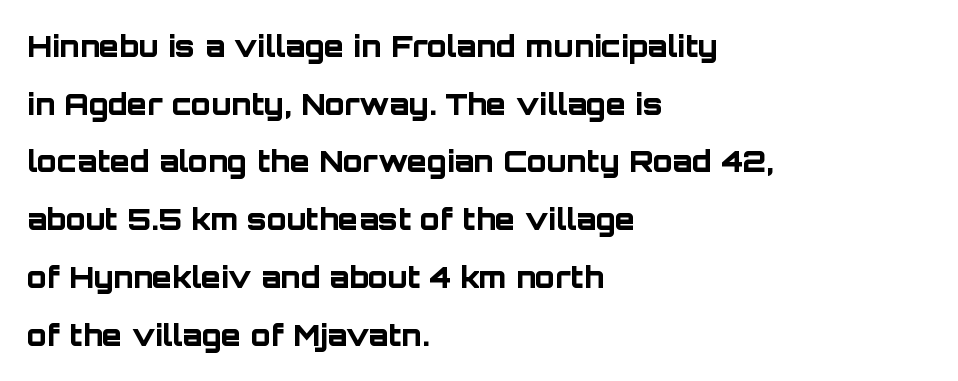
Q: Is the text bold? A: Yes.
Q: Is the text italic (slanted)? A: No, it is upright.
Q: Is the typeface a serif or a sans-serif typeface? A: Sans-serif.
Q: Is the text underlined? A: No.
Q: How is the paragraph aligned? A: Left-aligned.
Q: Is the spacing between letters normal or unusually wide? A: Normal.
Q: Is the spacing between lines tight, normal or loose? A: Loose.
Q: Width (condensed, normal, or wide)? A: Normal.
Q: Stroke contrast? A: Low.
Q: x-height? A: Large.
Q: Monospaced? A: No.
